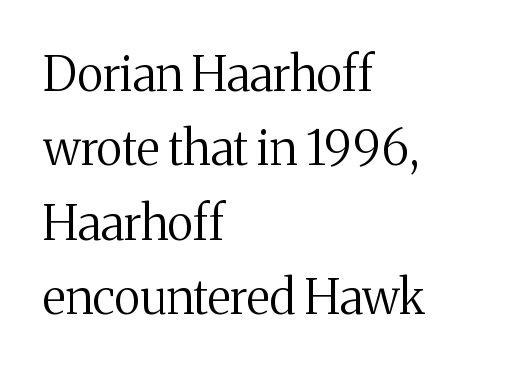
The image shows 48 px regular-weight serif type, upright; set left-aligned, normal line spacing (1.55x), normal letter spacing, not underlined; medium stroke contrast and a medium x-height.
